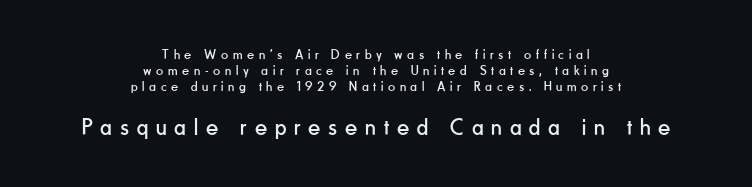
Q: Is the text bold? A: No.
Q: Is the text italic (slanted)? A: No, it is upright.
Q: Is the text underlined? A: No.
Q: How is the paragraph aligned? A: Centered.
Q: Is the spacing between letters normal or unusually wide? A: Unusually wide.
Q: Is the spacing between lines tight, normal or loose? A: Tight.
Q: Which block of text is set in a larger size, the first (top) or the second (bottom)? A: The second (bottom) one.
